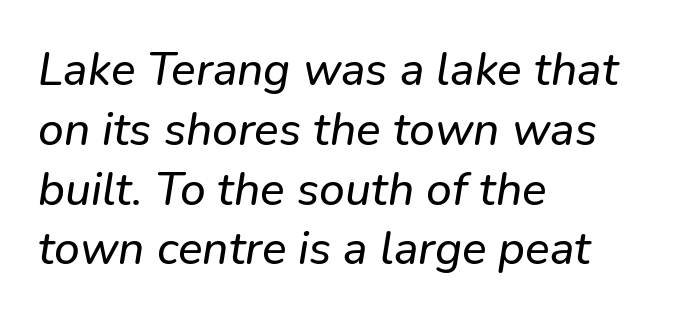
Q: Is the typeface a serif or a sans-serif typeface? A: Sans-serif.
Q: Is the text underlined? A: No.
Q: How is the paragraph aligned? A: Left-aligned.
Q: Is the spacing between letters normal or unusually wide? A: Normal.
Q: Is the spacing between lines tight, normal or loose? A: Normal.
Q: Width (condensed, normal, or wide)? A: Normal.
Q: Stroke contrast? A: Low.
Q: x-height? A: Medium.
Q: Monospaced? A: No.
